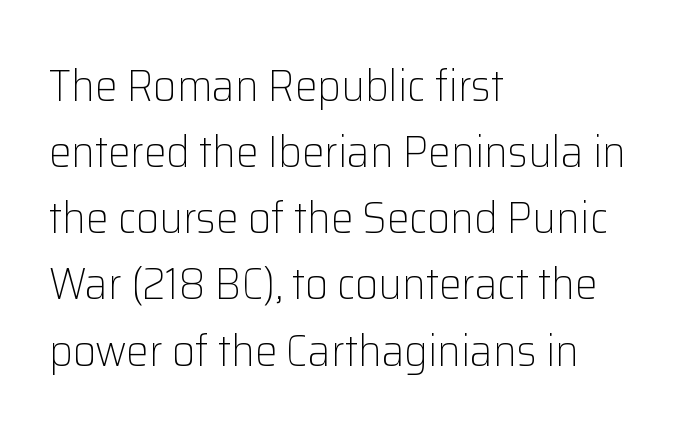
The image shows 45 px light sans-serif type, upright; set left-aligned, normal line spacing (1.47x), normal letter spacing, not underlined; low stroke contrast and a medium x-height.
